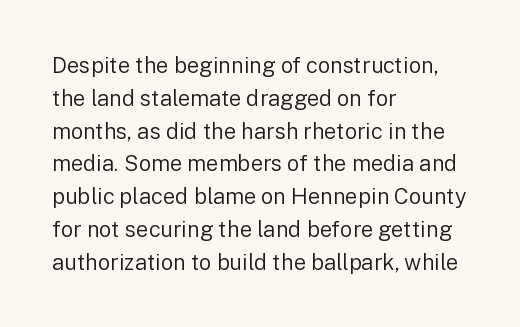
The image shows 22 px text type, upright; set left-aligned, normal line spacing (1.49x), normal letter spacing, not underlined.
